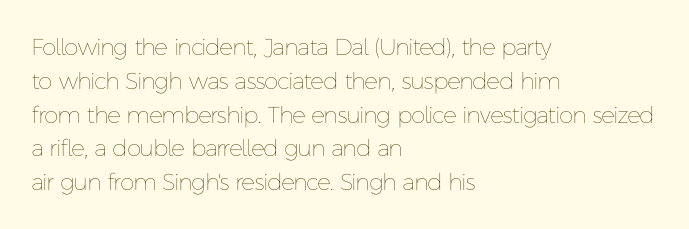
The image shows 23 px text type, upright; set left-aligned, normal line spacing (1.47x), normal letter spacing, not underlined.
